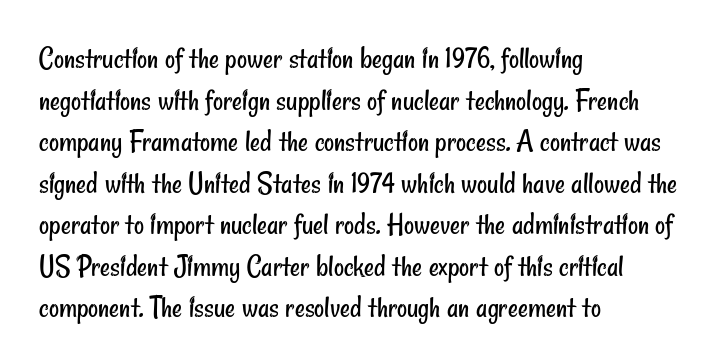
The letters carry no serifs — their stems end cleanly without finishing strokes. The glyphs are unaccompanied by any horizontal stroke below them. The rows are spaced the way most documents space them. Notice how the passage keeps a crisp vertical edge on the left only.
